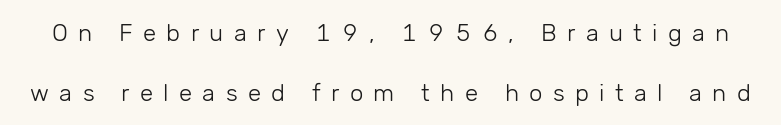
Q: Is the text bold? A: No.
Q: Is the text italic (slanted)? A: No, it is upright.
Q: Is the text underlined? A: No.
Q: Is the spacing between letters normal or unusually wide? A: Unusually wide.
Q: Is the spacing between lines tight, normal or loose? A: Loose.
